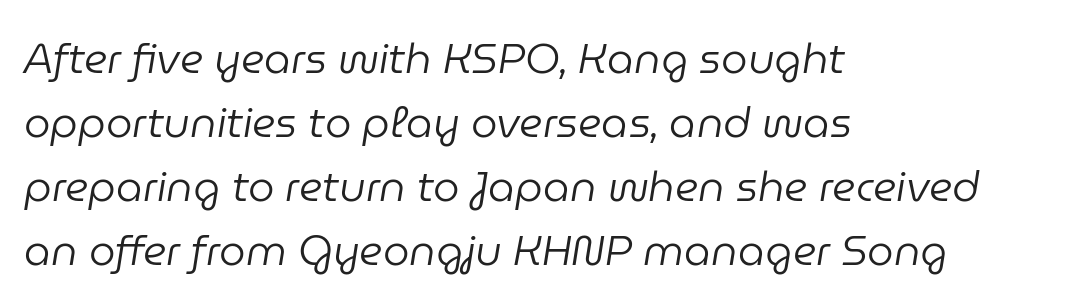
No word sits above an underline. Stem width sits at or under what a default text font uses. Short and long lines alike share a common starting point at left. Short note: letters normally spaced.
